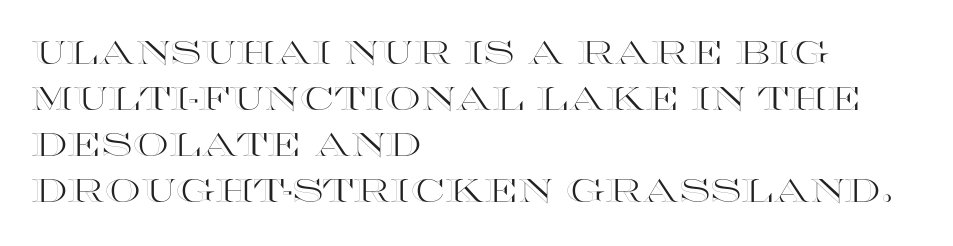
The image shows 32 px wide type, upright; set left-aligned, normal line spacing (1.44x), normal letter spacing, not underlined; a large x-height.
